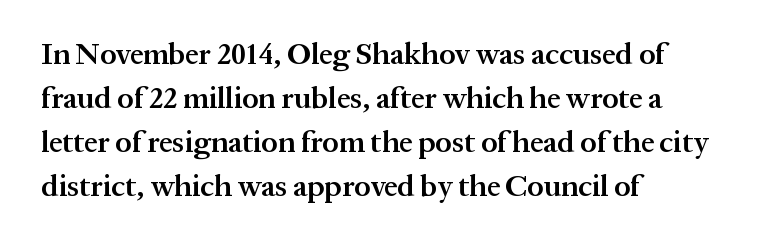
{"serif": "yes", "italic": "no", "bold": "semi", "weight": "semibold", "width": "normal", "stroke_contrast": "medium", "x_height": "medium", "monospaced": "no", "underline": "no", "align": "left", "line_spacing": "normal", "line_spacing_ratio": 1.47, "letter_spacing": "normal", "letter_spacing_em": 0.0, "glyph_px": 30}
